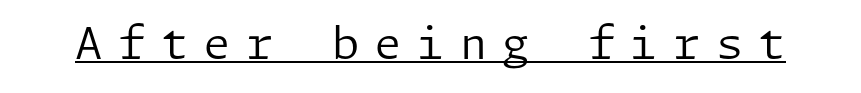
The image shows 44 px regular-weight sans-serif type, upright; set unusually wide letter spacing (+0.35 em), underlined; low stroke contrast and a medium x-height.
